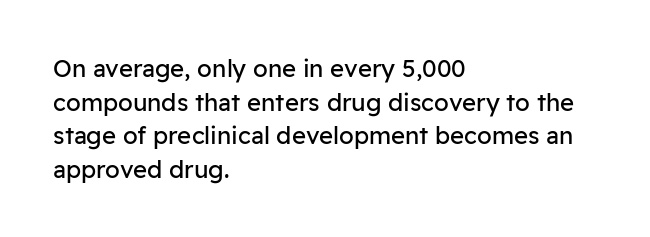
Does the copy run flush right? No — it runs flush left. Does extra space separate the letters? No, they use regular spacing. The letters look calm and open, with moderate or lighter stems. Beneath every word, the page is bare. Normally led — the rows are evenly, conventionally spaced.
